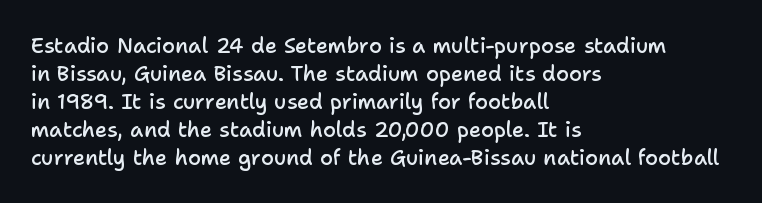
This is moderately heavy type, rendered in semibold. The baseline area is clear. The horizontal fit of the characters is conventional and even. Layout note: lines flush left.
